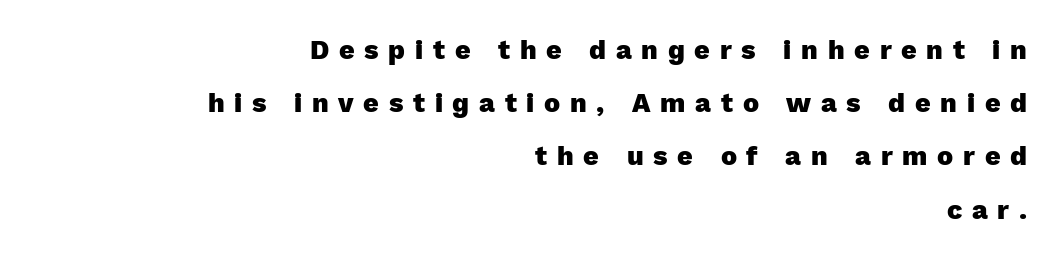
Q: Is the text bold? A: Yes.
Q: Is the text italic (slanted)? A: No, it is upright.
Q: Is the text underlined? A: No.
Q: How is the paragraph aligned? A: Right-aligned.
Q: Is the spacing between letters normal or unusually wide? A: Unusually wide.
Q: Is the spacing between lines tight, normal or loose? A: Loose.
